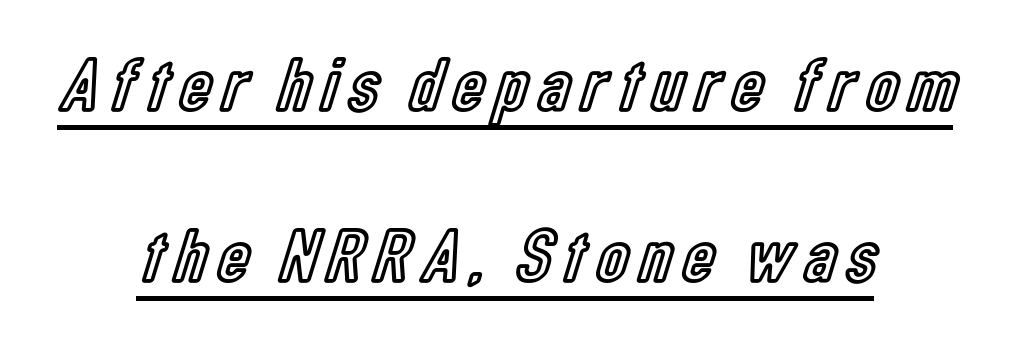
{"width": "condensed", "x_height": "medium", "monospaced": "no", "underline": "yes", "align": "center", "line_spacing": "loose", "line_spacing_ratio": 2.22, "glyph_px": 77}
